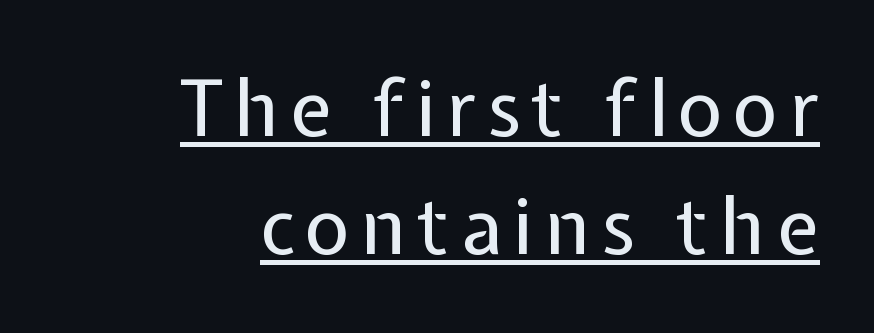
Vertical strokes here are truly vertical. Horizontally, the lines are justified to the trailing edge only. Examine the stroke ends and you'll find no serifs. Stems and bowls with no extra thickness — not bold. A typographer would call this underscored text.
